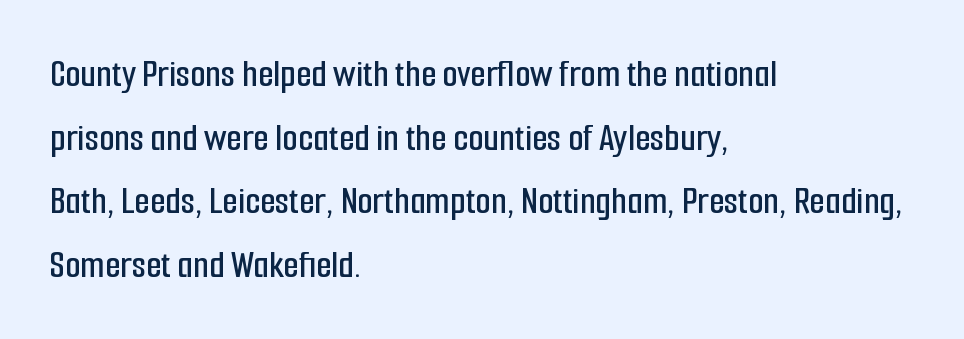
{"serif": "no", "italic": "no", "width": "condensed", "stroke_contrast": "low", "x_height": "medium", "monospaced": "no", "underline": "no", "align": "left", "line_spacing": "normal", "line_spacing_ratio": 1.59, "letter_spacing": "normal", "letter_spacing_em": 0.0, "glyph_px": 40}
